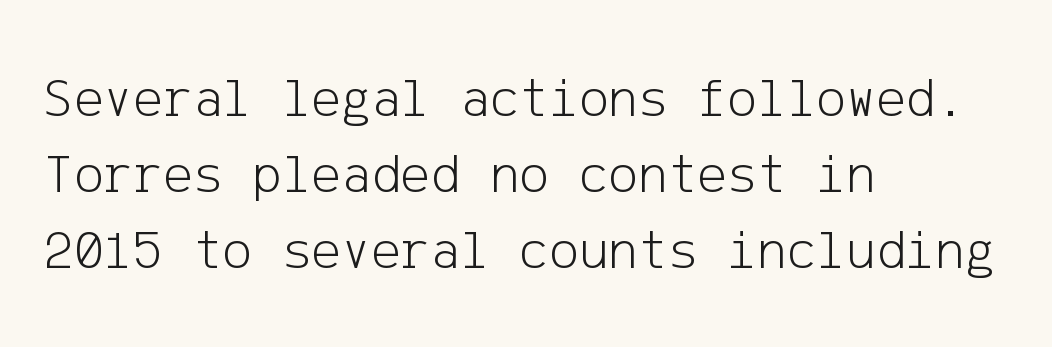
Weight: regular or lighter. Type without underlining. Rows of type keep a routine distance in the vertical direction. I'd call this a sans setting — the letters go barefoot. Does the lettering tilt? It doesn't — this is upright. Which margin do the lines hug? The left one — the right edge is uneven.
